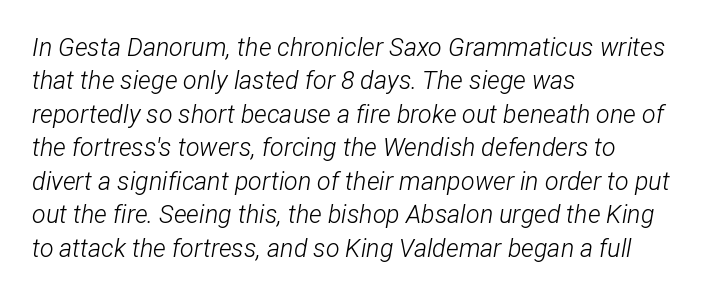
The strokes carry an ordinary text weight at most. The baseline area is clear. The designer left line spacing at the default. Slanted lettering throughout.
